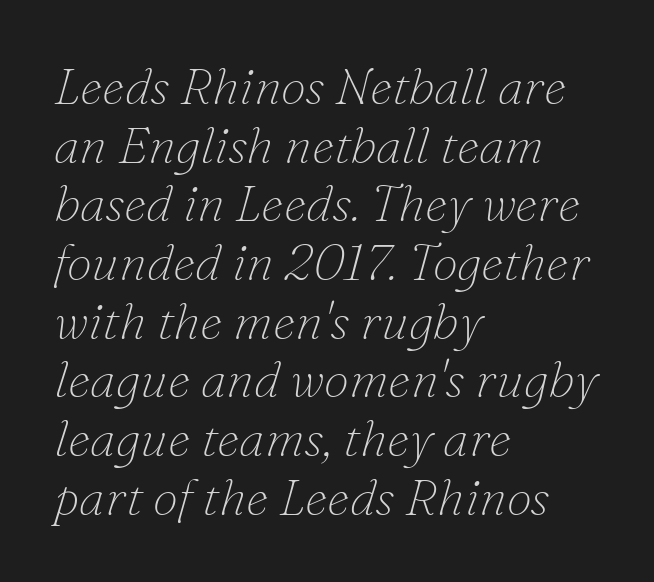
The image shows 51 px thin serif type, italic (leaning right); set left-aligned, tight line spacing (1.15x), normal letter spacing, not underlined; low stroke contrast and a small x-height.
